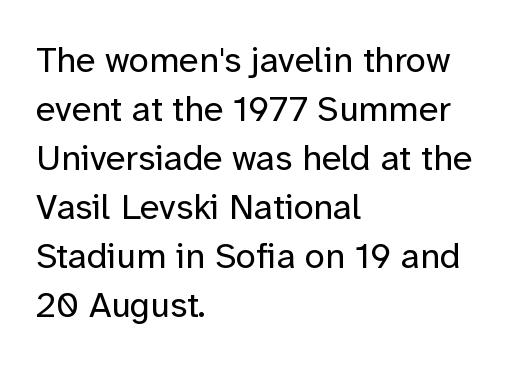
{"serif": "no", "italic": "no", "bold": "no", "weight": "regular", "width": "normal", "stroke_contrast": "low", "x_height": "medium", "monospaced": "no", "underline": "no", "align": "left", "line_spacing": "normal", "line_spacing_ratio": 1.36, "letter_spacing": "normal", "letter_spacing_em": 0.0, "glyph_px": 36}
